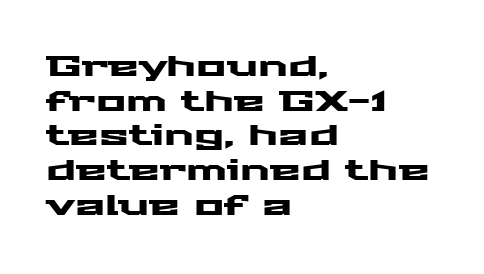
Q: Is the text italic (slanted)? A: No, it is upright.
Q: Is the typeface a serif or a sans-serif typeface? A: Sans-serif.
Q: Is the text underlined? A: No.
Q: How is the paragraph aligned? A: Left-aligned.
Q: Is the spacing between letters normal or unusually wide? A: Normal.
Q: Width (condensed, normal, or wide)? A: Wide.
Q: Stroke contrast? A: Medium.
Q: x-height? A: Medium.
Q: Monospaced? A: No.
